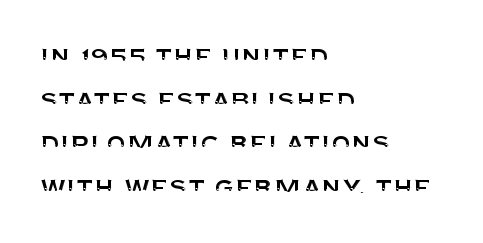
The lettering stays uniformly vertical, giving the passage a roman look. The gap between lines stays unmarked. Does the type have serifs? No, each stem ends abruptly. The typesetter chose a ragged-right arrangement here. A typesetter would call this proportional, since set widths differ per character.
